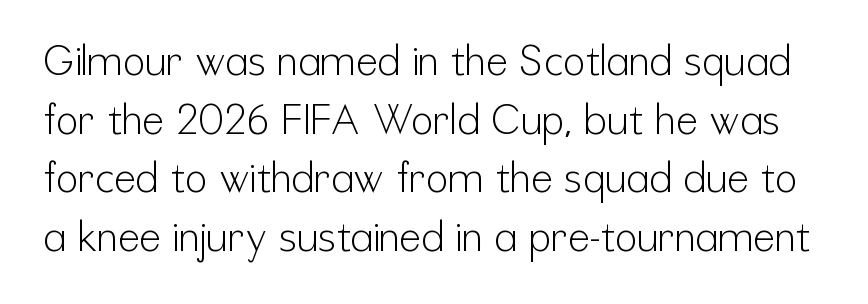
A typesetter would call this zero additional tracking. Serif or sans? Sans — the stroke terminals are bare. Each letter keeps its own natural width here, so spacing adapts to shape. A roman cut, with each character standing at attention. Rows of type keep a routine distance in the vertical direction. Descender tails drop into unmarked territory.
